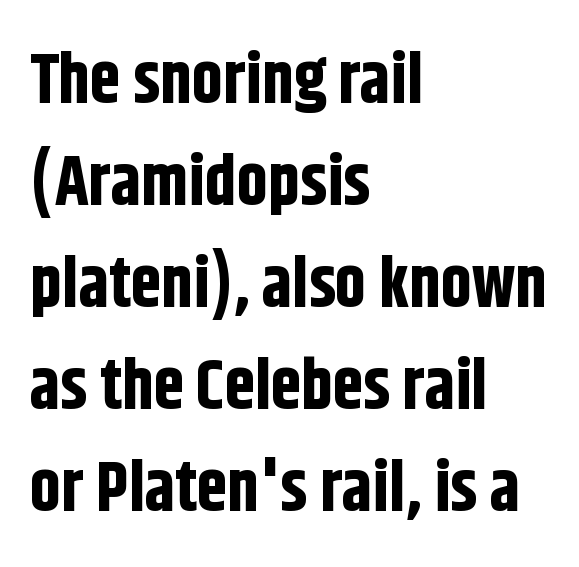
Q: Is the text bold? A: Yes.
Q: Is the text italic (slanted)? A: No, it is upright.
Q: Is the typeface a serif or a sans-serif typeface? A: Sans-serif.
Q: Is the text underlined? A: No.
Q: How is the paragraph aligned? A: Left-aligned.
Q: Is the spacing between letters normal or unusually wide? A: Normal.
Q: Is the spacing between lines tight, normal or loose? A: Normal.
Q: Width (condensed, normal, or wide)? A: Condensed.
Q: Stroke contrast? A: Low.
Q: x-height? A: Large.
Q: Monospaced? A: No.
